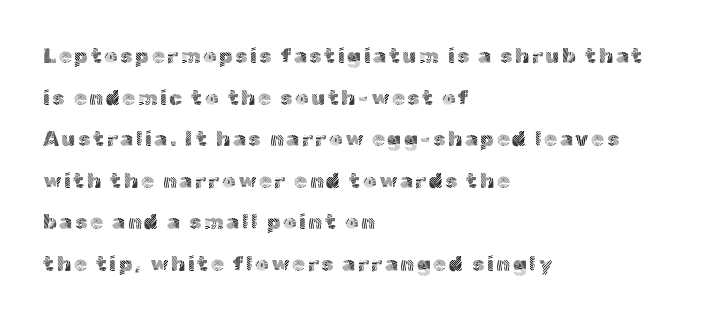
Successive baselines arrive slowly, with a big drop between each. One-word summary of the alignment: left. Is this a heavy cut? Hardly; it is regular or lighter. The passage shown is not underscored anywhere.
